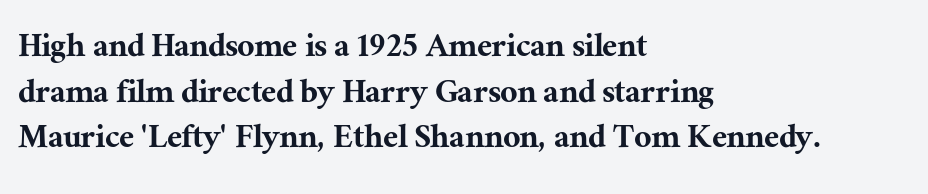
The image shows 38 px serif type, upright; set left-aligned, line spacing 1.2x, normal letter spacing, not underlined; medium stroke contrast and a medium x-height.
